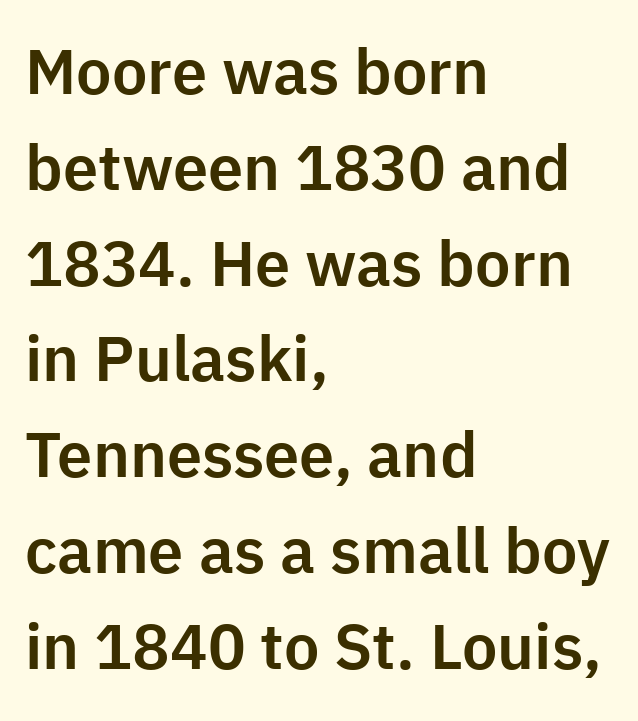
{"serif": "no", "italic": "no", "width": "normal", "stroke_contrast": "low", "x_height": "medium", "monospaced": "no", "underline": "no", "align": "left", "line_spacing": "normal", "line_spacing_ratio": 1.52, "letter_spacing": "normal", "letter_spacing_em": 0.0, "glyph_px": 63}
